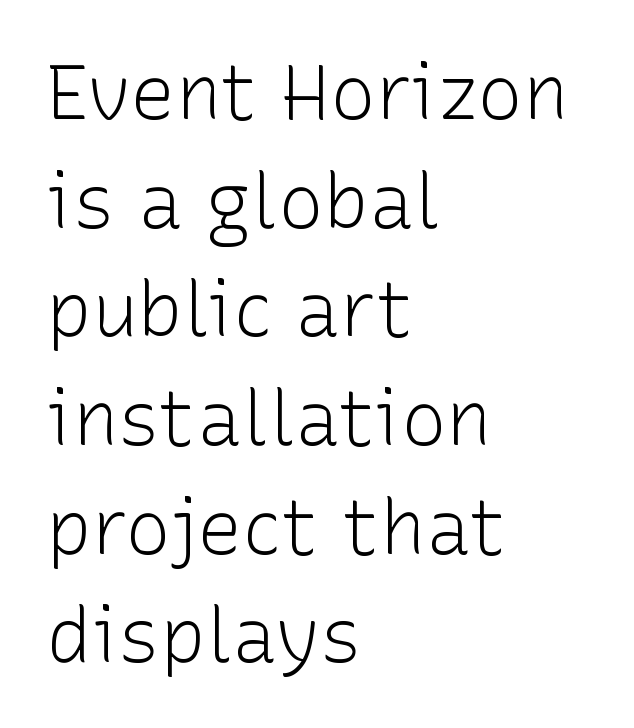
The image shows 76 px light sans-serif type, upright; set left-aligned, normal line spacing (1.43x), normal letter spacing, not underlined; low stroke contrast and a medium x-height.
